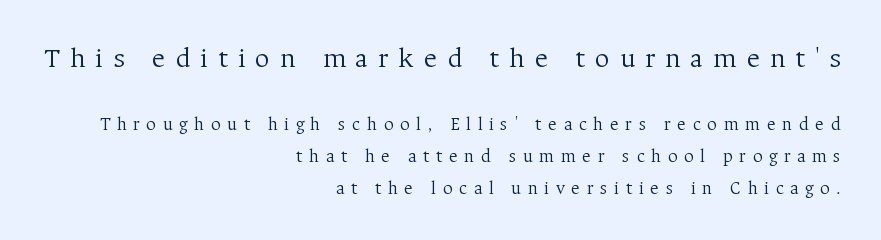
Check under the words: just untouched page. A typesetter would call this heavily tracked-out type. Whoever set this chose a conventional vertical rhythm. Unlike italic type, these characters show no tilt at all. Is the stroke heavy? The answer is a plain regular-or-lighter. Do the characters align in a grid? No, the font is proportional.
